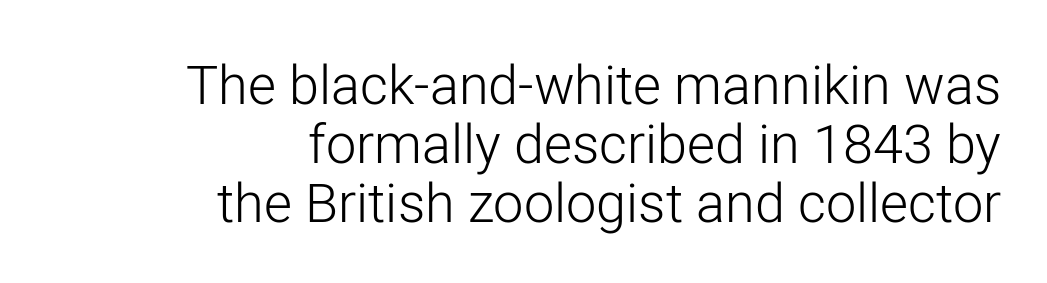
The image shows 54 px light sans-serif type, upright; set right-aligned, tight line spacing (1.09x), normal letter spacing, not underlined; low stroke contrast and a medium x-height.
